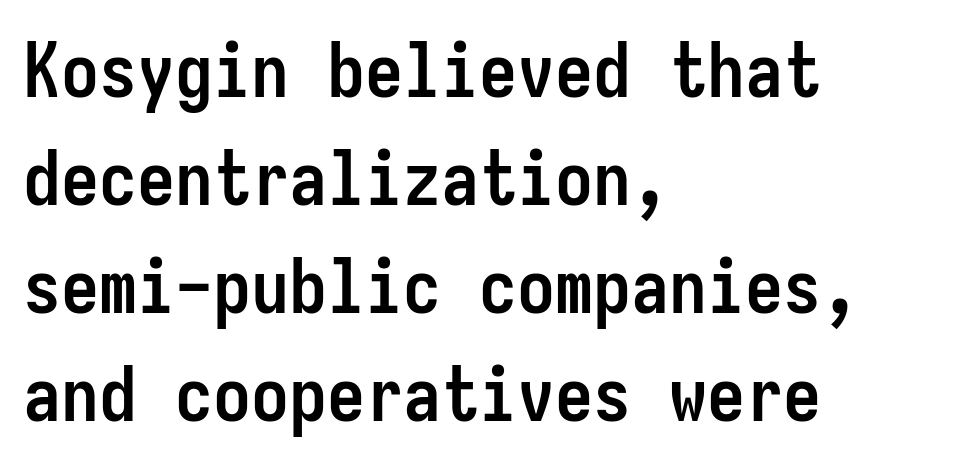
Q: Is the text bold? A: Yes.
Q: Is the text italic (slanted)? A: No, it is upright.
Q: Is the typeface a serif or a sans-serif typeface? A: Sans-serif.
Q: Is the text underlined? A: No.
Q: How is the paragraph aligned? A: Left-aligned.
Q: Is the spacing between letters normal or unusually wide? A: Normal.
Q: Is the spacing between lines tight, normal or loose? A: Normal.
Q: Width (condensed, normal, or wide)? A: Condensed.
Q: Stroke contrast? A: Low.
Q: x-height? A: Medium.
Q: Monospaced? A: Yes.
